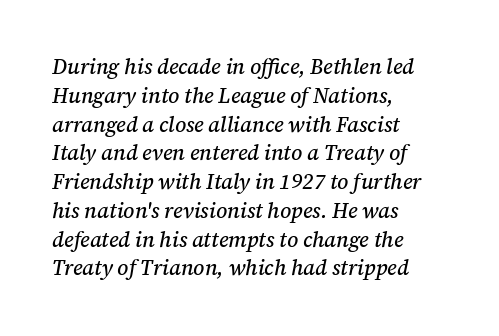
In terms of leading, this rendering sits right in the middle. Is the block centered? No — it sits flush against the left margin. When letters slant like this, we call the style italic. The gaps between neighbouring characters are ordinary and unremarkable. Letters rest on an invisible, unmarked baseline.
